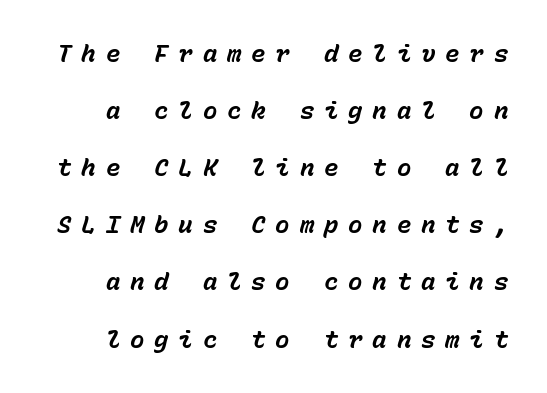
{"italic": "yes", "lean": "right", "slant_degrees": 15, "bold": "yes", "underline": "no", "line_spacing": "loose", "line_spacing_ratio": 2.38, "letter_spacing": "wide", "letter_spacing_em": 0.41, "glyph_px": 24}
